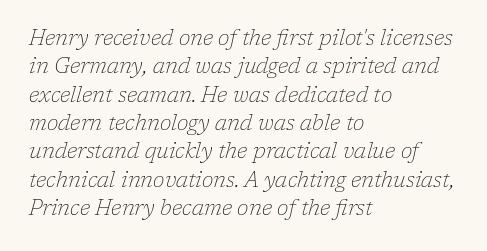
The image shows 21 px text type, italic (leaning right); set left-aligned, normal line spacing (1.35x), normal letter spacing, not underlined.
